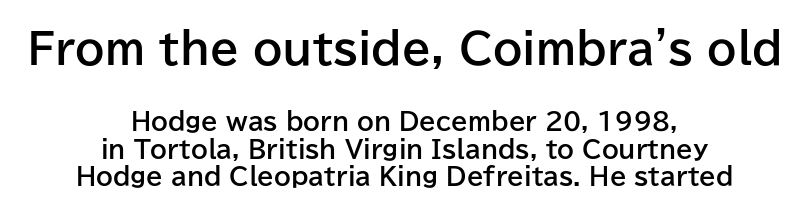
The image shows 42 px bold sans-serif type, upright; set centered, tight line spacing (1.14x), normal letter spacing, not underlined; the first (top) block is 1.75x larger; low stroke contrast and a medium x-height.
